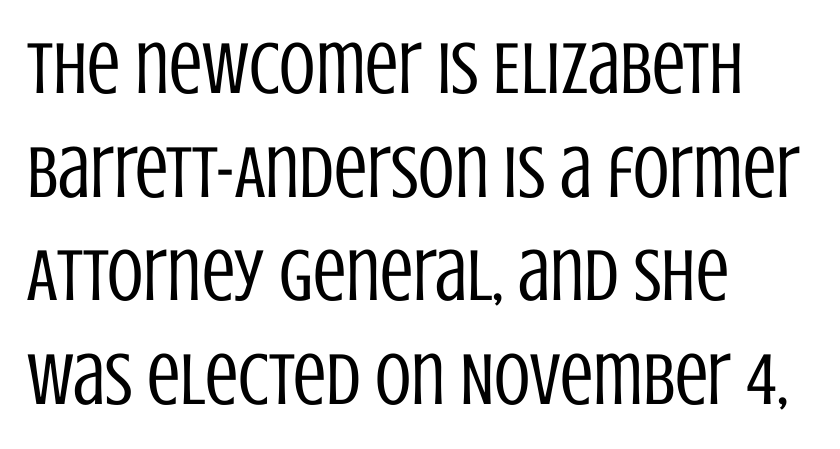
{"serif": "no", "italic": "no", "bold": "no", "weight": "regular", "width": "condensed", "stroke_contrast": "low", "x_height": "large", "monospaced": "no", "underline": "no", "align": "left", "line_spacing": "normal", "line_spacing_ratio": 1.4, "letter_spacing": "normal", "letter_spacing_em": 0.0, "glyph_px": 74}
